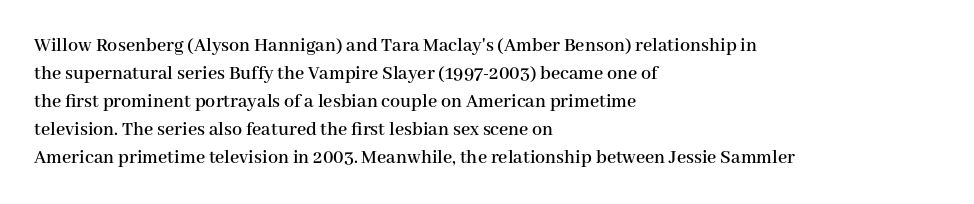
Q: Is the text italic (slanted)? A: No, it is upright.
Q: Is the text underlined? A: No.
Q: How is the paragraph aligned? A: Left-aligned.
Q: Is the spacing between letters normal or unusually wide? A: Normal.
Q: Is the spacing between lines tight, normal or loose? A: Normal.
